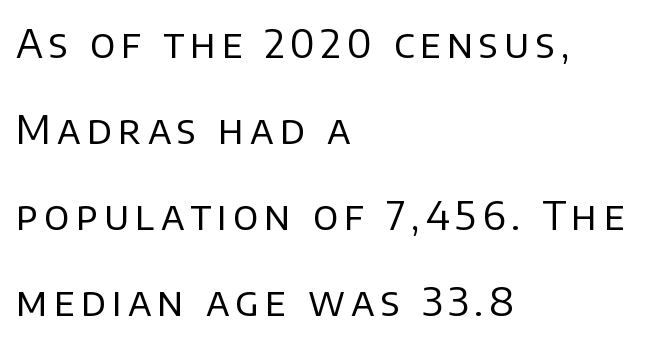
{"serif": "no", "italic": "no", "bold": "no", "weight": "regular", "width": "normal", "stroke_contrast": "low", "x_height": "large", "monospaced": "no", "underline": "no", "align": "left", "line_spacing": "loose", "line_spacing_ratio": 2.15, "glyph_px": 40}
